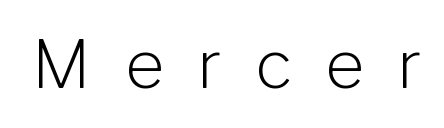
The image shows 67 px light sans-serif type, upright; set unusually wide letter spacing (+0.5 em), not underlined; low stroke contrast and a medium x-height.
